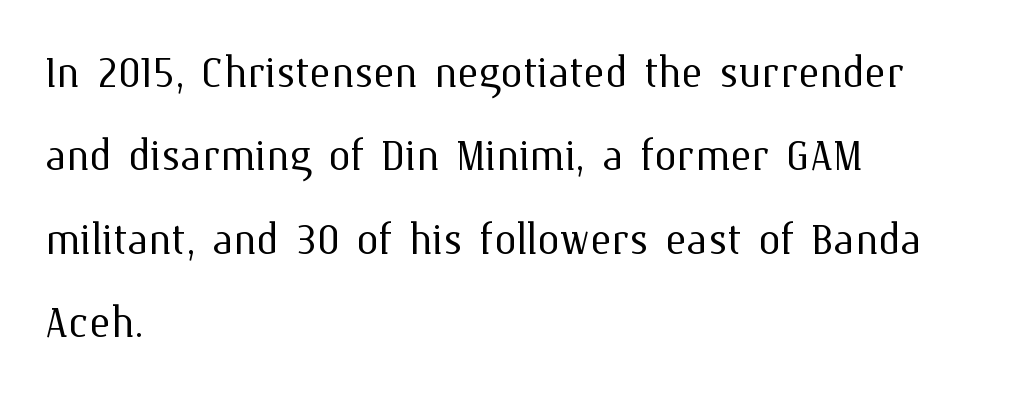
{"italic": "no", "bold": "no", "weight": "light", "width": "normal", "stroke_contrast": "medium", "x_height": "medium", "monospaced": "no", "underline": "no", "align": "left", "line_spacing": "normal", "line_spacing_ratio": 1.49, "letter_spacing": "normal", "letter_spacing_em": 0.0, "glyph_px": 56}
